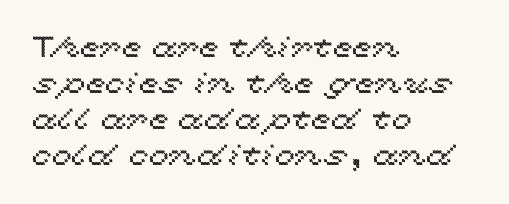
{"width": "wide", "x_height": "medium", "monospaced": "no", "underline": "no", "align": "left", "line_spacing_ratio": 1.24, "letter_spacing": "normal", "letter_spacing_em": 0.0, "glyph_px": 29}
